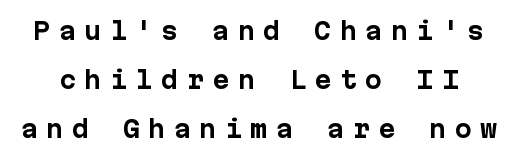
{"italic": "no", "bold": "yes", "underline": "no", "line_spacing": "loose", "line_spacing_ratio": 2.12, "letter_spacing": "wide", "letter_spacing_em": 0.36, "glyph_px": 23}
